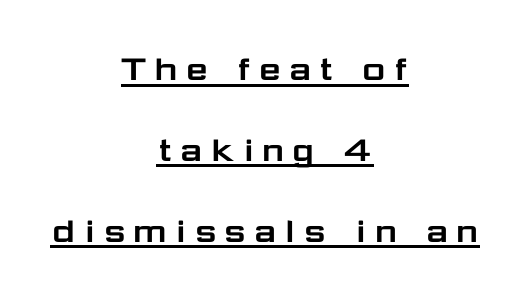
{"serif": "no", "italic": "no", "width": "wide", "stroke_contrast": "low", "x_height": "medium", "monospaced": "no", "underline": "yes", "align": "center", "line_spacing": "loose", "line_spacing_ratio": 2.02, "glyph_px": 40}
